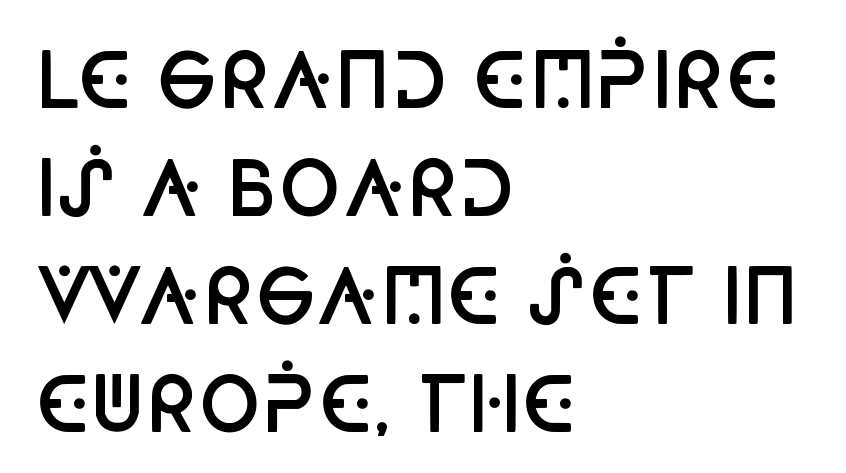
The image shows 75 px semibold, condensed sans-serif type, upright; set left-aligned, normal line spacing (1.44x), normal letter spacing, not underlined; low stroke contrast and a large x-height.
